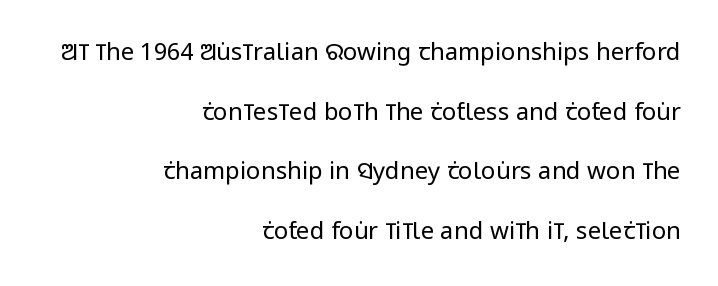
The image shows 24 px text type, upright; set right-aligned, loose line spacing (2.48x), normal letter spacing, not underlined.
